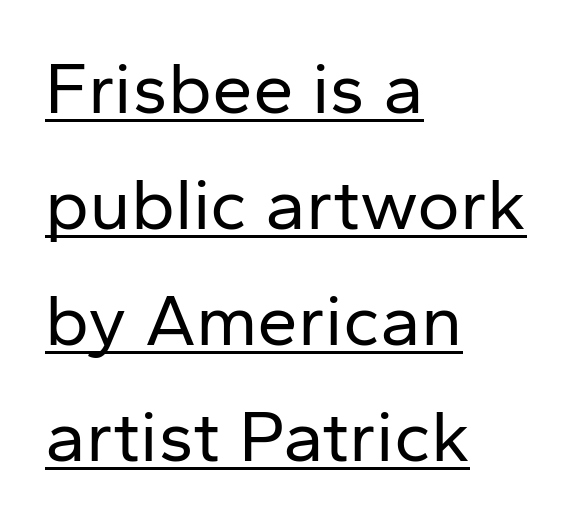
{"serif": "no", "italic": "no", "bold": "no", "weight": "regular", "width": "normal", "stroke_contrast": "low", "x_height": "medium", "monospaced": "no", "underline": "yes", "align": "left", "line_spacing": "normal", "line_spacing_ratio": 1.59, "letter_spacing": "normal", "letter_spacing_em": 0.0, "glyph_px": 73}
